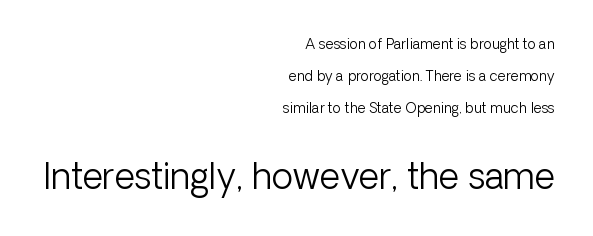
{"serif": "no", "italic": "no", "bold": "no", "weight": "light", "width": "normal", "stroke_contrast": "low", "x_height": "medium", "monospaced": "no", "underline": "no", "align": "right", "line_spacing": "loose", "line_spacing_ratio": 2.28, "letter_spacing": "normal", "letter_spacing_em": 0.0, "larger_block": "second", "size_ratio": 2.5, "glyph_px": 35}
